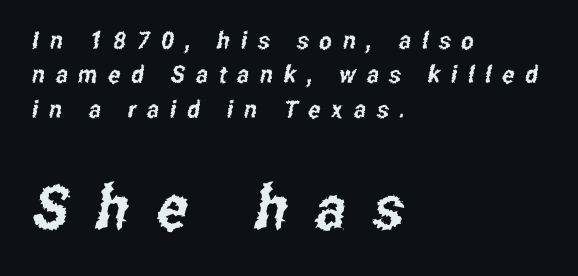
Q: Is the typeface a serif or a sans-serif typeface? A: Sans-serif.
Q: Is the text underlined? A: No.
Q: How is the paragraph aligned? A: Left-aligned.
Q: Is the spacing between letters normal or unusually wide? A: Unusually wide.
Q: Is the spacing between lines tight, normal or loose? A: Normal.
Q: Which block of text is set in a larger size, the first (top) or the second (bottom)? A: The second (bottom) one.
Q: Width (condensed, normal, or wide)? A: Condensed.
Q: Stroke contrast? A: Low.
Q: x-height? A: Medium.
Q: Monospaced? A: No.
